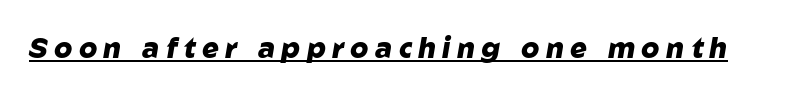
The face used here is proportionally spaced, like ordinary book or web type. The typography opts for an oblique posture over an upright one. Descenders here cross a horizontal rule under the line. Display-style spreading of the glyphs; the letterfit is very open.
